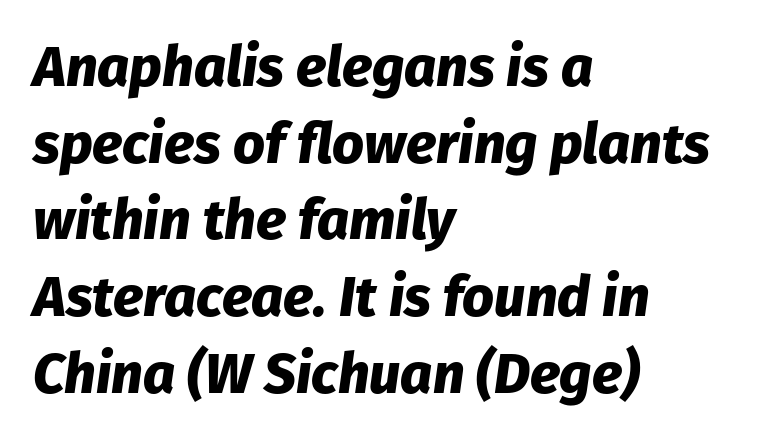
{"italic": "yes", "lean": "right", "slant_degrees": 8, "bold": "yes", "weight": "heavy", "width": "normal", "stroke_contrast": "low", "x_height": "medium", "monospaced": "no", "underline": "no", "align": "left", "line_spacing": "normal", "line_spacing_ratio": 1.37, "letter_spacing": "normal", "letter_spacing_em": 0.0, "glyph_px": 56}
